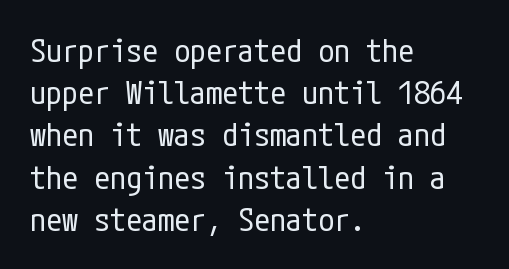
The image shows 32 px regular-weight, condensed sans-serif type, upright; set left-aligned, normal line spacing (1.32x), normal letter spacing, not underlined; low stroke contrast and a medium x-height.
